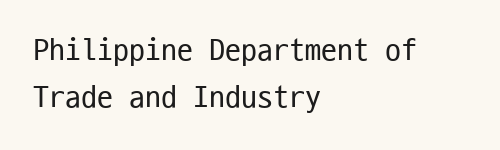
Inter-character spacing is left at the font's built-in metrics. A typesetter would call this leading conventional body-copy spacing. The lines are quadded left. Check where the strokes stop: nothing finishes them off — pure sans.
